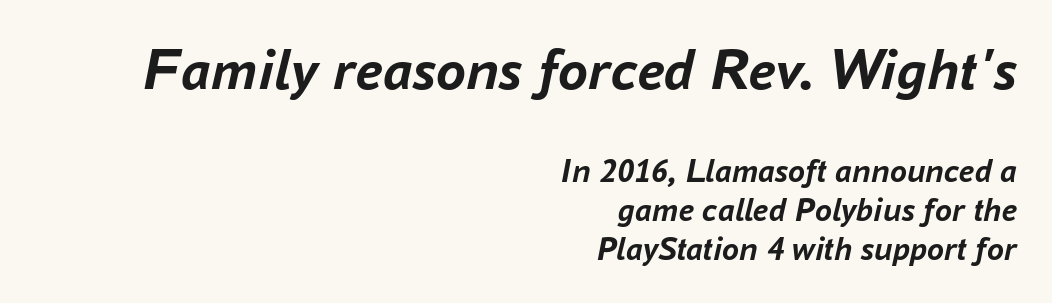
{"italic": "yes", "lean": "right", "slant_degrees": 16, "bold": "yes", "weight": "semibold", "width": "normal", "stroke_contrast": "low", "x_height": "medium", "monospaced": "no", "underline": "no", "align": "right", "line_spacing": "tight", "line_spacing_ratio": 1.14, "letter_spacing": "normal", "letter_spacing_em": 0.0, "larger_block": "first", "size_ratio": 1.76, "glyph_px": 60}
